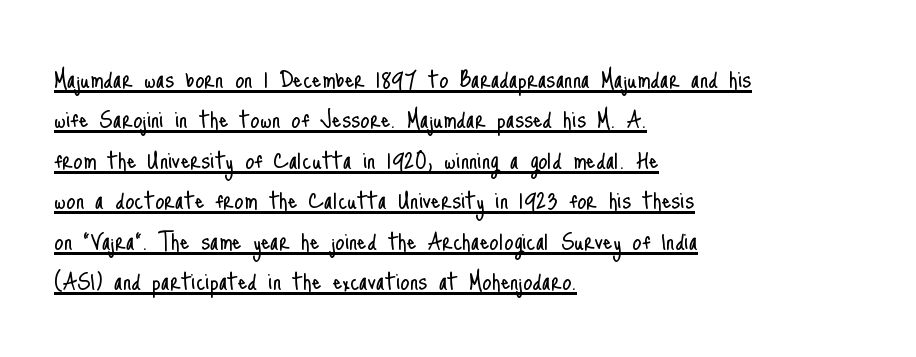
The image shows 30 px light, condensed sans-serif type, upright; set left-aligned, normal line spacing (1.35x), normal letter spacing, underlined; low stroke contrast and a small x-height.
